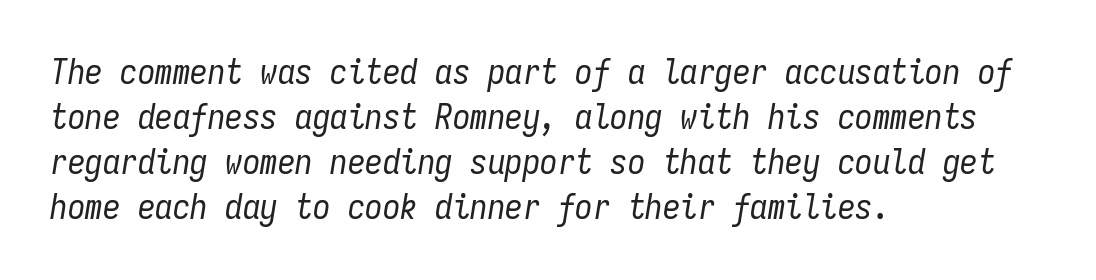
Q: Is the text bold? A: No.
Q: Is the text italic (slanted)? A: Yes, it leans right by about 9 degrees.
Q: Is the text underlined? A: No.
Q: How is the paragraph aligned? A: Left-aligned.
Q: Is the spacing between letters normal or unusually wide? A: Normal.
Q: Is the spacing between lines tight, normal or loose? A: Normal.
Q: Width (condensed, normal, or wide)? A: Condensed.
Q: Stroke contrast? A: Low.
Q: x-height? A: Medium.
Q: Monospaced? A: Yes.
